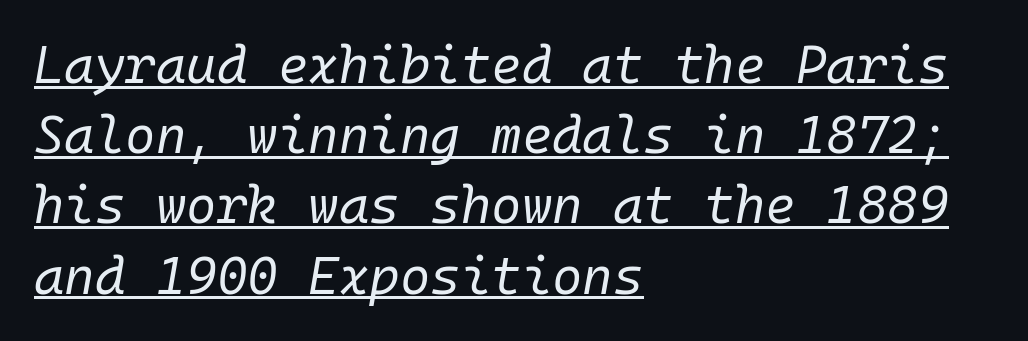
The image shows 52 px regular-weight type, italic (leaning right), monospaced; set left-aligned, normal line spacing (1.35x), normal letter spacing, underlined; low stroke contrast and a medium x-height.
